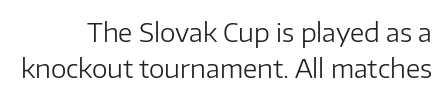
Q: Is the text bold? A: No.
Q: Is the text italic (slanted)? A: No, it is upright.
Q: Is the text underlined? A: No.
Q: Is the spacing between letters normal or unusually wide? A: Normal.
Q: Is the spacing between lines tight, normal or loose? A: Normal.
